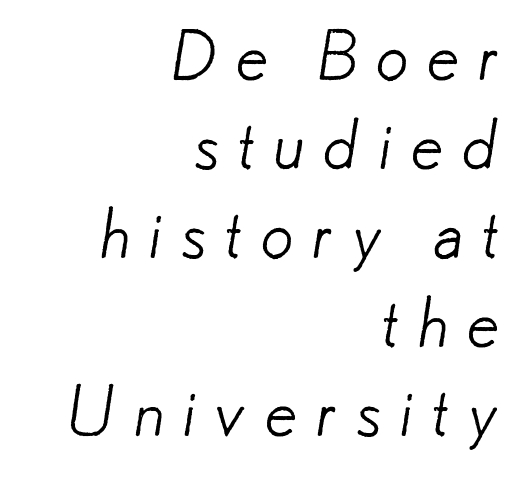
{"serif": "no", "bold": "no", "weight": "light", "width": "normal", "stroke_contrast": "low", "x_height": "small", "monospaced": "no", "underline": "no", "align": "right", "line_spacing": "normal", "line_spacing_ratio": 1.33, "letter_spacing": "wide", "letter_spacing_em": 0.25, "glyph_px": 67}
